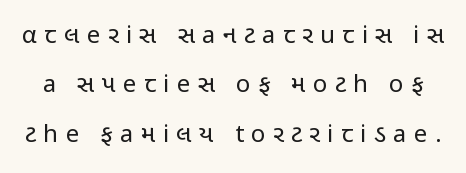
Think standard paragraph weight, or any step lighter than that. Quick note: underline off. The line texture is sparse and dotted thanks to wide tracking. The line-height multiplier appears high, well above default. Every stem runs plumb, perpendicular to the baseline.
